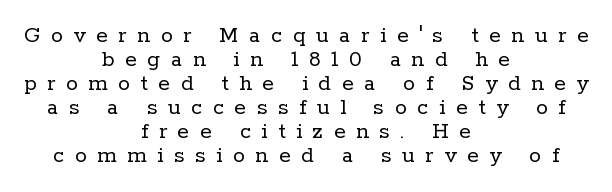
The area under the type is left untouched. Nothing heavy about these letters — not bold at all. Tall strokes in this sample are plumb rather than angled. If you folded the block vertically in half, each line would mirror itself in length.
